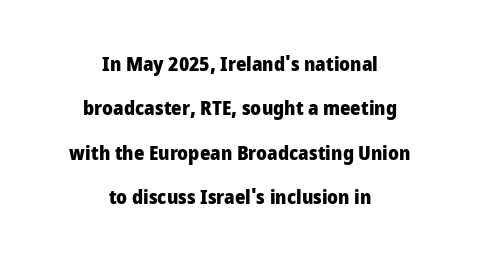
{"italic": "no", "bold": "yes", "underline": "no", "align": "center", "line_spacing": "loose", "line_spacing_ratio": 2.22, "letter_spacing": "normal", "letter_spacing_em": 0.0, "glyph_px": 20}
